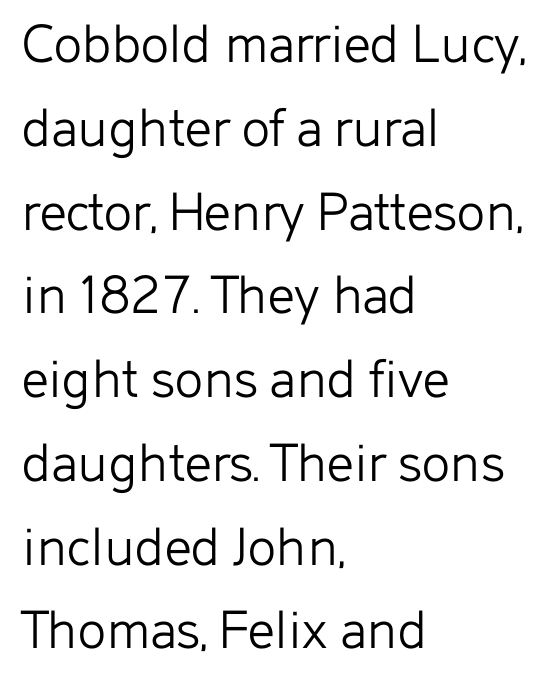
The image shows 59 px light sans-serif type, upright; set left-aligned, normal line spacing (1.42x), normal letter spacing, not underlined; low stroke contrast and a medium x-height.
